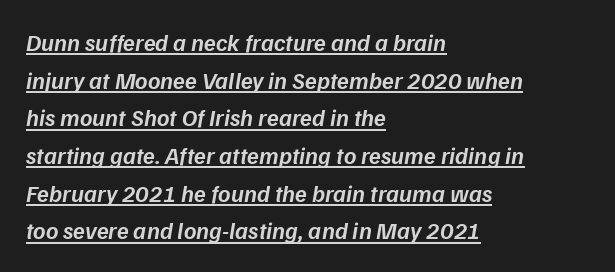
Q: Is the text bold? A: Semi-bold.
Q: Is the text italic (slanted)? A: Yes, it leans right by about 9 degrees.
Q: Is the text underlined? A: Yes.
Q: How is the paragraph aligned? A: Left-aligned.
Q: Is the spacing between letters normal or unusually wide? A: Normal.
Q: Is the spacing between lines tight, normal or loose? A: Normal.
